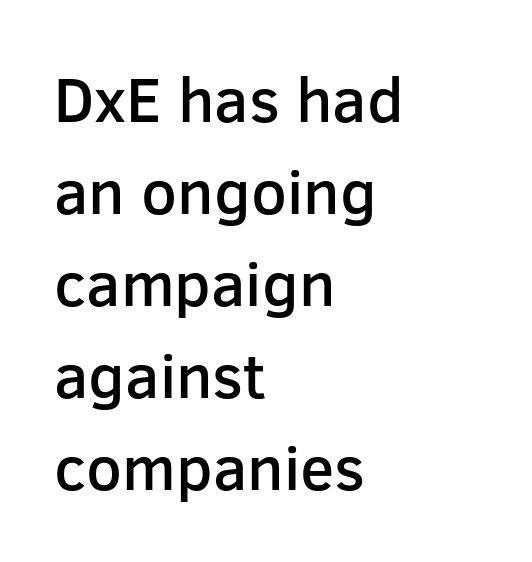
A roman cut, with each character standing at attention. This is sans-serif lettering, the kind often seen on screens and signage. Glance below the letters and you will spot only blank space. Regarding leading, the lines here are spaced in the standard way. The passage shown is semibold, sitting just below true bold.
